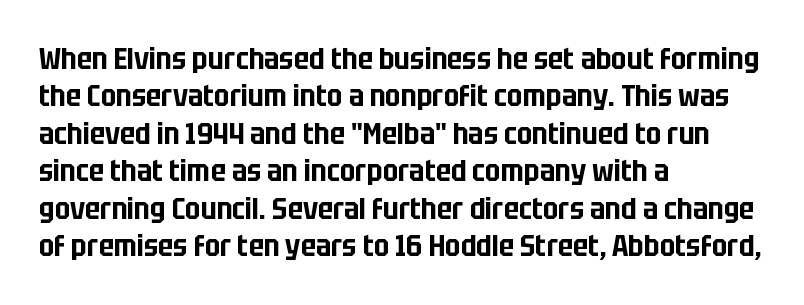
{"serif": "no", "italic": "no", "width": "condensed", "stroke_contrast": "low", "x_height": "large", "monospaced": "no", "underline": "no", "align": "left", "line_spacing": "normal", "line_spacing_ratio": 1.25, "letter_spacing": "normal", "letter_spacing_em": 0.0, "glyph_px": 30}
